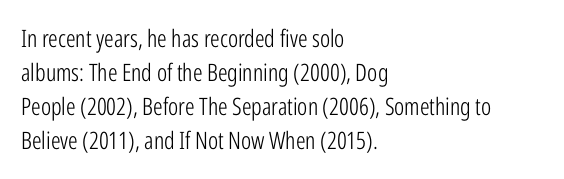
Q: Is the text bold? A: No.
Q: Is the text italic (slanted)? A: No, it is upright.
Q: Is the text underlined? A: No.
Q: How is the paragraph aligned? A: Left-aligned.
Q: Is the spacing between letters normal or unusually wide? A: Normal.
Q: Is the spacing between lines tight, normal or loose? A: Normal.
